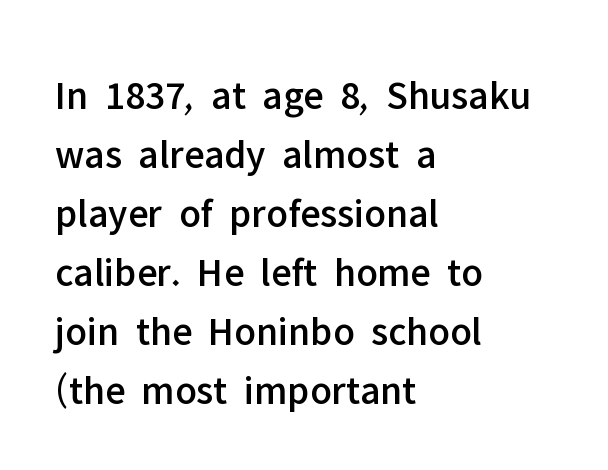
{"serif": "no", "italic": "no", "width": "normal", "stroke_contrast": "low", "x_height": "medium", "monospaced": "no", "underline": "no", "align": "left", "line_spacing": "normal", "line_spacing_ratio": 1.44, "letter_spacing": "normal", "letter_spacing_em": 0.0, "glyph_px": 41}
